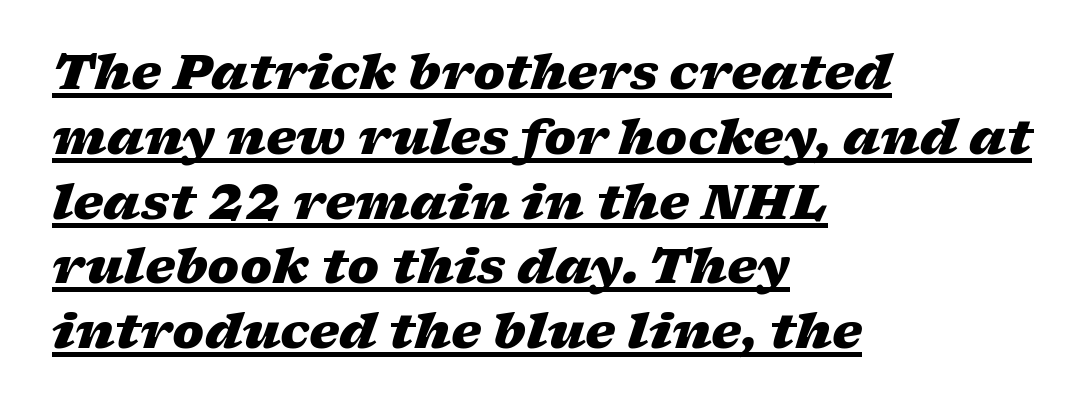
{"italic": "yes", "lean": "right", "slant_degrees": 17, "bold": "yes", "weight": "heavy", "width": "wide", "stroke_contrast": "low", "x_height": "medium", "monospaced": "no", "underline": "yes", "align": "left", "line_spacing": "normal", "line_spacing_ratio": 1.35, "letter_spacing": "normal", "letter_spacing_em": 0.0, "glyph_px": 48}
